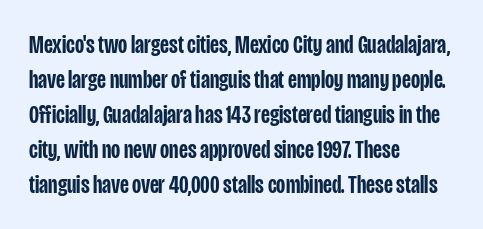
Q: Is the text bold? A: Semi-bold.
Q: Is the text italic (slanted)? A: No, it is upright.
Q: Is the text underlined? A: No.
Q: How is the paragraph aligned? A: Left-aligned.
Q: Is the spacing between letters normal or unusually wide? A: Normal.
Q: Is the spacing between lines tight, normal or loose? A: Normal.
